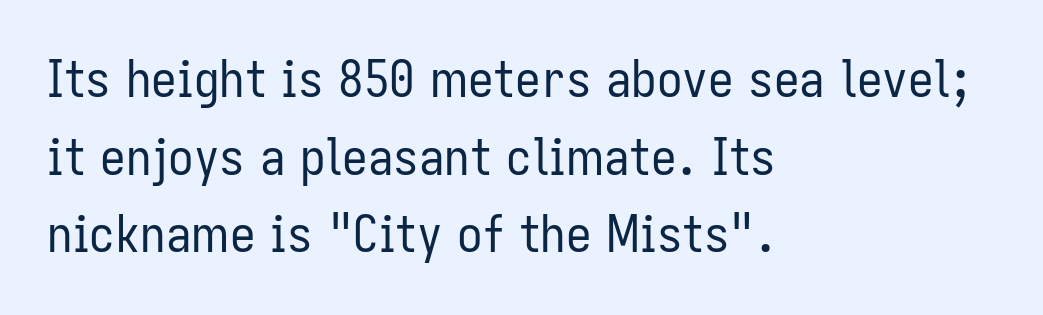
{"serif": "no", "italic": "no", "bold": "no", "weight": "regular", "width": "condensed", "stroke_contrast": "low", "x_height": "medium", "monospaced": "no", "underline": "no", "align": "left", "line_spacing": "normal", "line_spacing_ratio": 1.52, "letter_spacing": "normal", "letter_spacing_em": 0.0, "glyph_px": 51}
